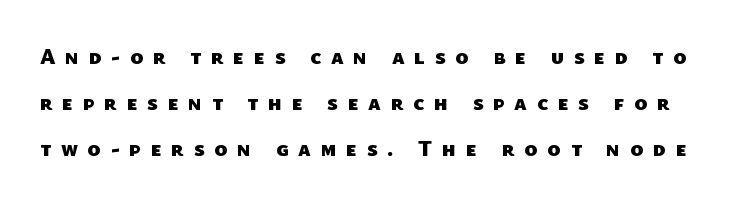
The letters are spread apart with noticeably loose tracking. Set as a true bold cut, around the 700 mark. Letters rest on an invisible, unmarked baseline. Regarding leading, the lines here are spaced well apart.
